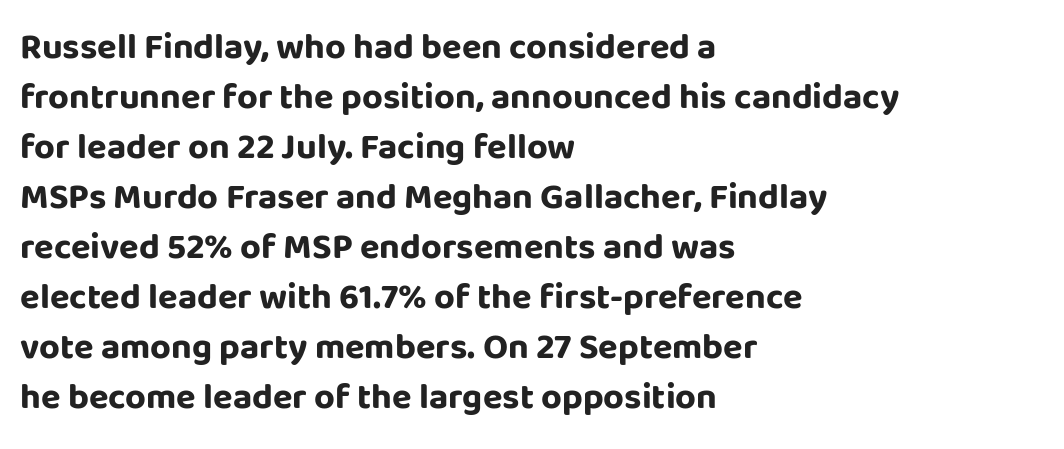
Q: Is the text bold? A: Yes.
Q: Is the text italic (slanted)? A: No, it is upright.
Q: Is the typeface a serif or a sans-serif typeface? A: Sans-serif.
Q: Is the text underlined? A: No.
Q: How is the paragraph aligned? A: Left-aligned.
Q: Is the spacing between letters normal or unusually wide? A: Normal.
Q: Is the spacing between lines tight, normal or loose? A: Normal.
Q: Width (condensed, normal, or wide)? A: Normal.
Q: Stroke contrast? A: Low.
Q: x-height? A: Large.
Q: Monospaced? A: No.
